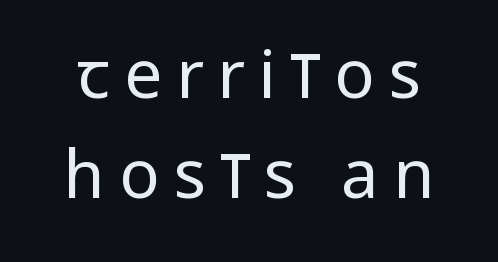
The image shows 67 px regular-weight, condensed sans-serif type, upright; set normal line spacing (1.49x), unusually wide letter spacing (+0.21 em), not underlined; low stroke contrast and a large x-height.
